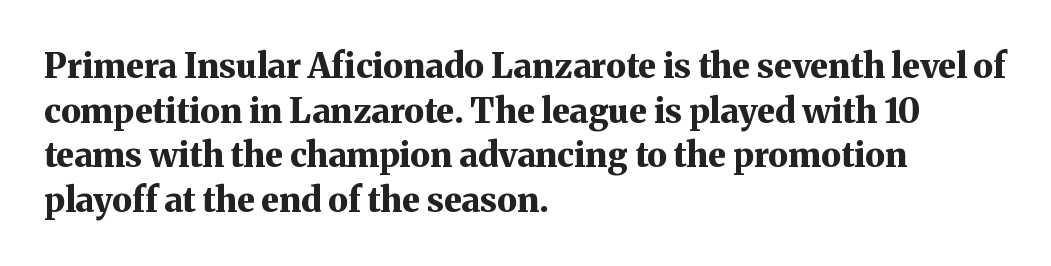
Typographic density is high because the face is bold. The gap between lines stays unmarked. Nothing unusual about the tracking: characters are spaced as the font intends. Are there feet on the stems? There are — it's a serif. Do the letters lean? They stand straight. Varying glyph widths throughout — classic text-font behaviour.
